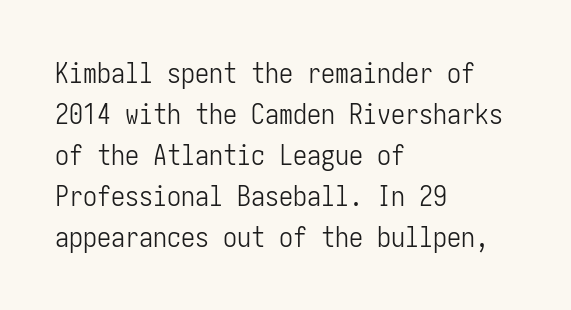
{"serif": "no", "italic": "no", "bold": "no", "weight": "light", "width": "condensed", "stroke_contrast": "low", "x_height": "medium", "underline": "no", "align": "left", "line_spacing": "normal", "line_spacing_ratio": 1.46, "letter_spacing": "normal", "letter_spacing_em": 0.0, "glyph_px": 28}
